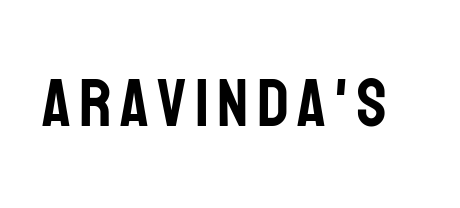
Q: Is the text italic (slanted)? A: No, it is upright.
Q: Is the typeface a serif or a sans-serif typeface? A: Sans-serif.
Q: Is the text underlined? A: No.
Q: Width (condensed, normal, or wide)? A: Condensed.
Q: Stroke contrast? A: Low.
Q: x-height? A: Large.
Q: Monospaced? A: No.
